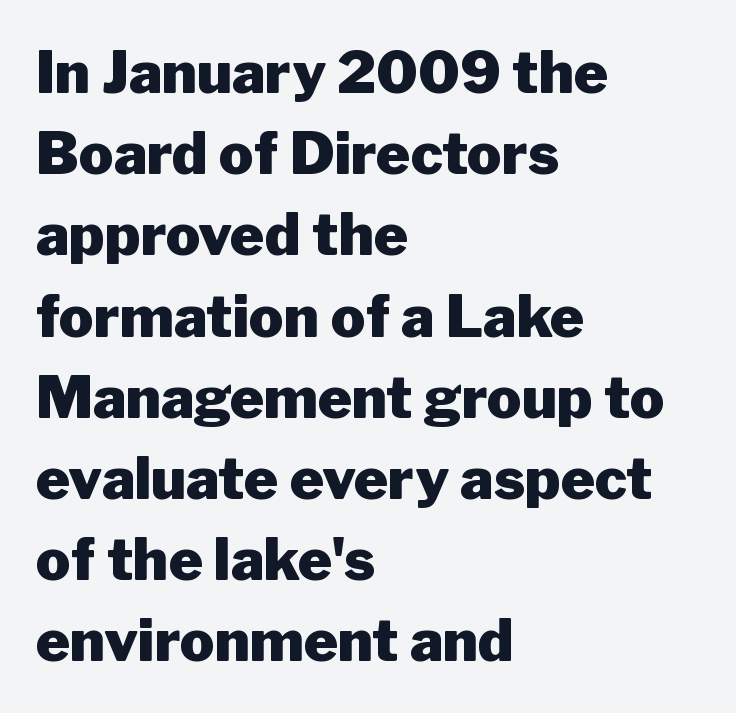
Q: Is the text bold? A: Yes.
Q: Is the text italic (slanted)? A: No, it is upright.
Q: Is the typeface a serif or a sans-serif typeface? A: Sans-serif.
Q: Is the text underlined? A: No.
Q: How is the paragraph aligned? A: Left-aligned.
Q: Is the spacing between letters normal or unusually wide? A: Normal.
Q: Is the spacing between lines tight, normal or loose? A: Normal.
Q: Width (condensed, normal, or wide)? A: Normal.
Q: Stroke contrast? A: Low.
Q: x-height? A: Medium.
Q: Monospaced? A: No.
